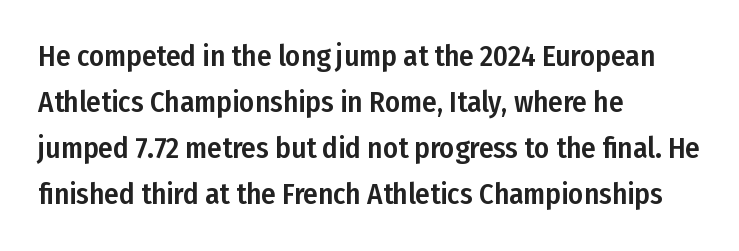
Q: Is the text italic (slanted)? A: No, it is upright.
Q: Is the typeface a serif or a sans-serif typeface? A: Sans-serif.
Q: Is the text underlined? A: No.
Q: How is the paragraph aligned? A: Left-aligned.
Q: Is the spacing between letters normal or unusually wide? A: Normal.
Q: Is the spacing between lines tight, normal or loose? A: Normal.
Q: Width (condensed, normal, or wide)? A: Condensed.
Q: Stroke contrast? A: Low.
Q: x-height? A: Medium.
Q: Monospaced? A: No.
